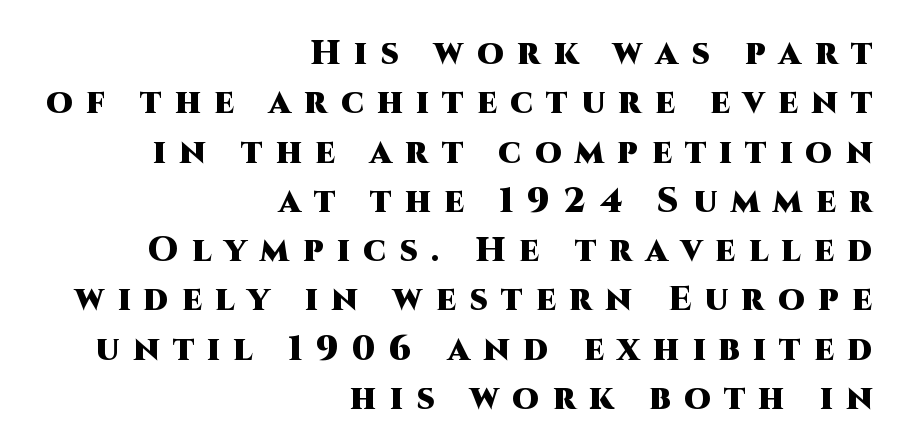
The image shows 34 px heavy sans-serif type, upright; set right-aligned, normal line spacing (1.45x), unusually wide letter spacing (+0.4 em), not underlined; high stroke contrast and a large x-height.
